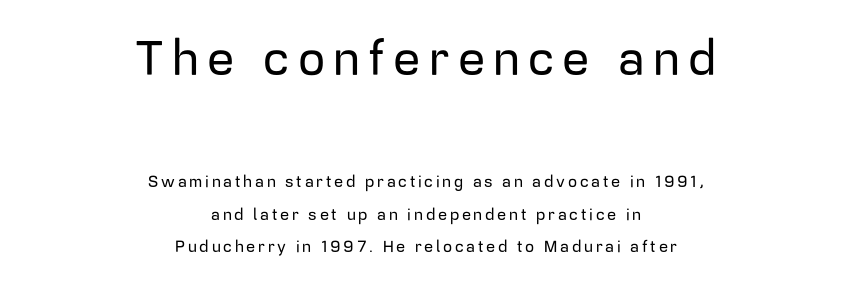
Q: Is the text italic (slanted)? A: No, it is upright.
Q: Is the typeface a serif or a sans-serif typeface? A: Sans-serif.
Q: Is the text underlined? A: No.
Q: How is the paragraph aligned? A: Centered.
Q: Is the spacing between lines tight, normal or loose? A: Loose.
Q: Which block of text is set in a larger size, the first (top) or the second (bottom)? A: The first (top) one.
Q: Width (condensed, normal, or wide)? A: Normal.
Q: Stroke contrast? A: Low.
Q: x-height? A: Medium.
Q: Monospaced? A: No.
